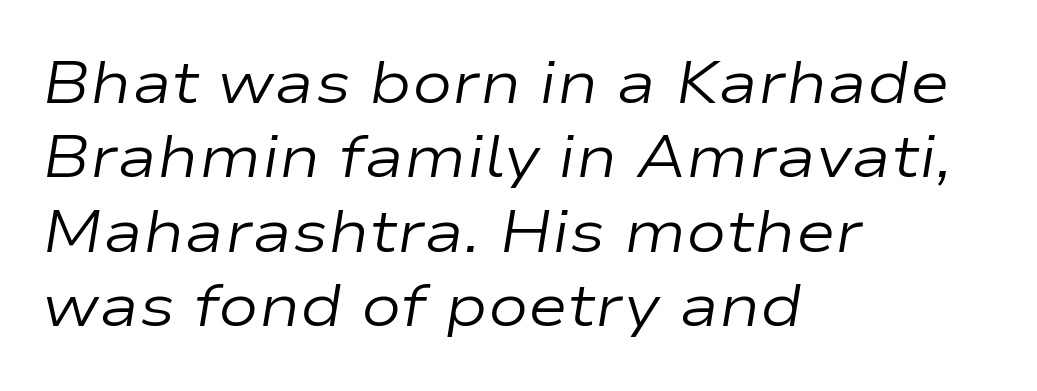
Characters are canted at an angle relative to the baseline's perpendicular. Does extra space separate the letters? No, they use regular spacing. Looks like regular typesetting: each glyph gets only the width it needs. Horizontal alignment here is leftward, the default for most running prose. This reads as an unemphasized weight, regular at the heaviest.
